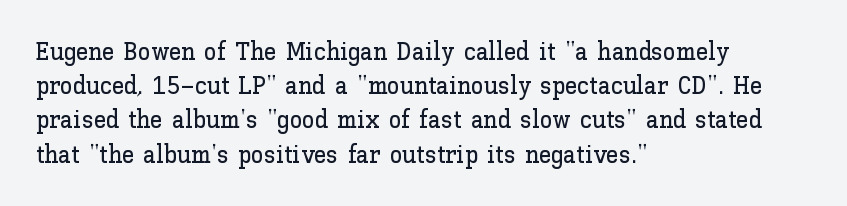
The image shows 25 px text type, upright; set left-aligned, normal line spacing (1.37x), normal letter spacing, not underlined.
